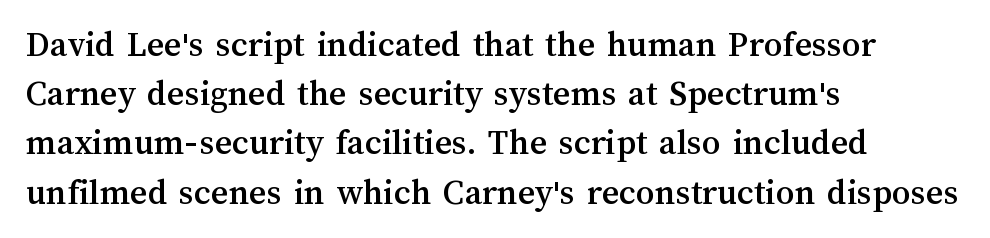
{"italic": "no", "width": "normal", "stroke_contrast": "medium", "x_height": "medium", "monospaced": "no", "underline": "no", "align": "left", "line_spacing": "normal", "line_spacing_ratio": 1.33, "letter_spacing": "normal", "letter_spacing_em": 0.0, "glyph_px": 37}
